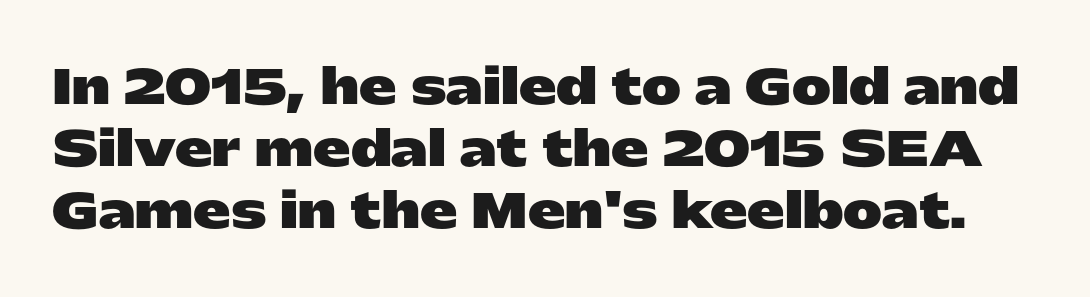
{"serif": "no", "italic": "no", "bold": "yes", "weight": "heavy", "width": "wide", "stroke_contrast": "low", "x_height": "medium", "monospaced": "no", "underline": "no", "line_spacing": "normal", "line_spacing_ratio": 1.32, "letter_spacing": "normal", "letter_spacing_em": 0.0, "glyph_px": 47}
